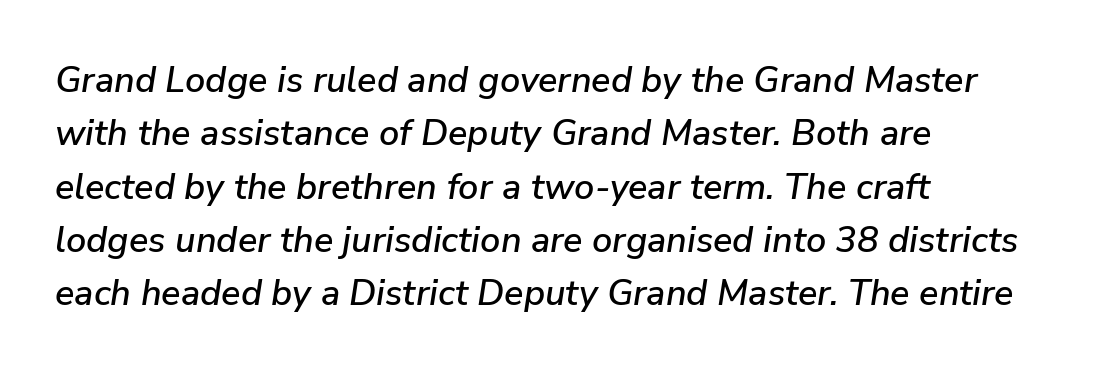
A normal amount of white space separates one row of letters from the next. Teacher's note: observe the even left margin — that is flush-left alignment. Descenders are the only things crossing below the line. The line texture is even and compact thanks to regular tracking.
